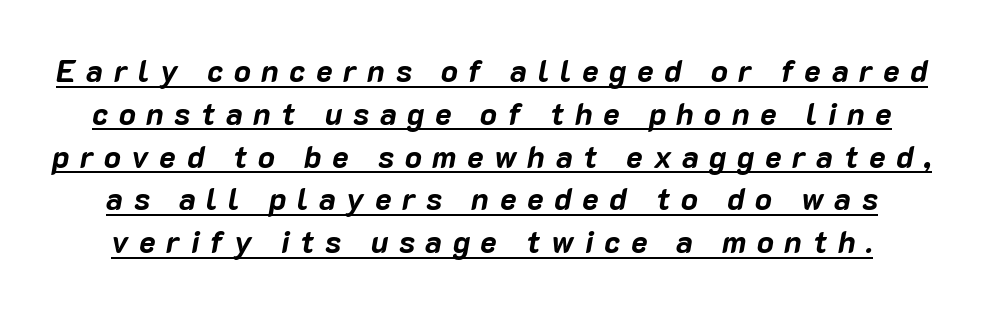
The image shows 31 px bold type, italic (leaning right); set normal line spacing (1.38x), unusually wide letter spacing (+0.34 em), underlined; low stroke contrast and a medium x-height.
